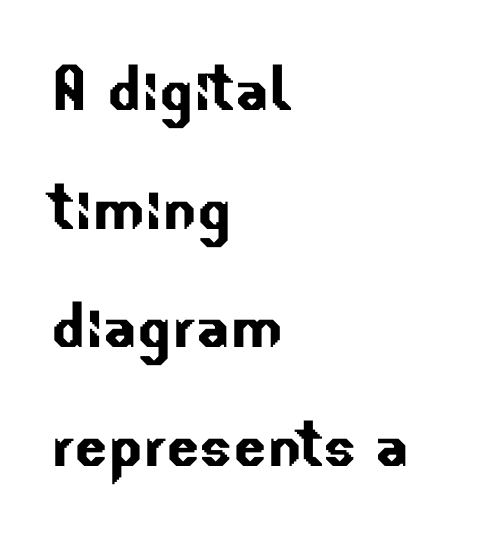
The image shows 78 px sans-serif type; set left-aligned, normal line spacing (1.52x), normal letter spacing, not underlined; low stroke contrast and a small x-height.
